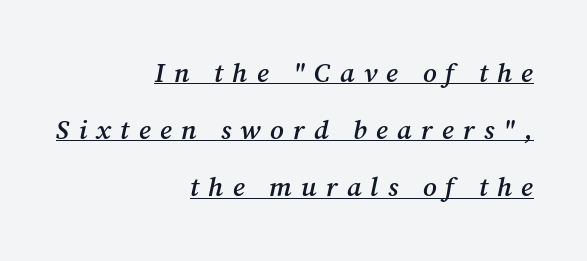
Q: Is the text bold? A: Semi-bold.
Q: Is the text italic (slanted)? A: Yes, it leans right by about 12 degrees.
Q: Is the text underlined? A: Yes.
Q: How is the paragraph aligned? A: Right-aligned.
Q: Is the spacing between letters normal or unusually wide? A: Unusually wide.
Q: Is the spacing between lines tight, normal or loose? A: Loose.
